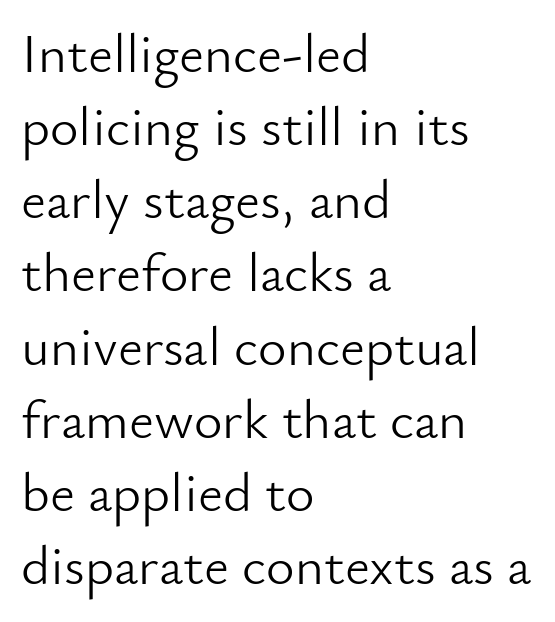
{"serif": "no", "italic": "no", "bold": "no", "weight": "light", "width": "normal", "stroke_contrast": "low", "x_height": "small", "monospaced": "no", "underline": "no", "align": "left", "line_spacing": "normal", "line_spacing_ratio": 1.33, "letter_spacing": "normal", "letter_spacing_em": 0.0, "glyph_px": 55}
